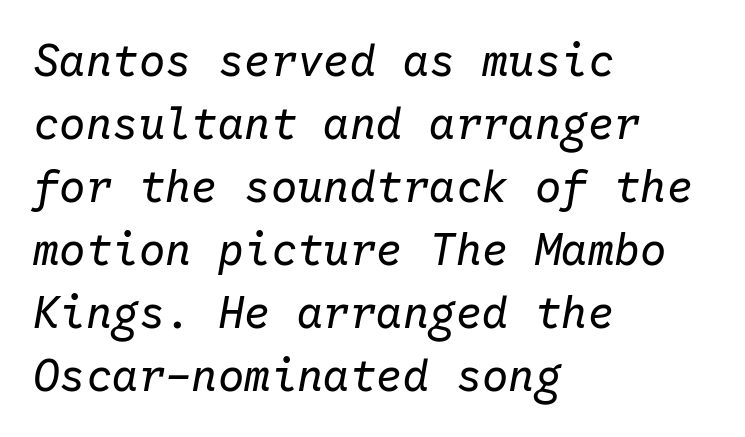
Q: Is the text bold? A: No.
Q: Is the text italic (slanted)? A: Yes, it leans right by about 10 degrees.
Q: Is the text underlined? A: No.
Q: How is the paragraph aligned? A: Left-aligned.
Q: Is the spacing between letters normal or unusually wide? A: Normal.
Q: Is the spacing between lines tight, normal or loose? A: Normal.
Q: Width (condensed, normal, or wide)? A: Normal.
Q: Stroke contrast? A: Low.
Q: x-height? A: Medium.
Q: Monospaced? A: Yes.
